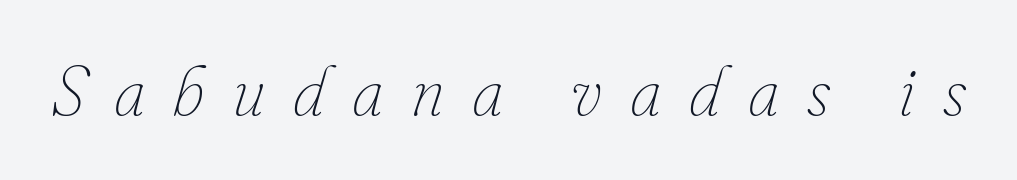
Q: Is the text bold? A: No.
Q: Is the text italic (slanted)? A: Yes, it leans right by about 16 degrees.
Q: Is the text underlined? A: No.
Q: Is the spacing between letters normal or unusually wide? A: Unusually wide.
Q: Width (condensed, normal, or wide)? A: Normal.
Q: Stroke contrast? A: Low.
Q: x-height? A: Small.
Q: Monospaced? A: No.
